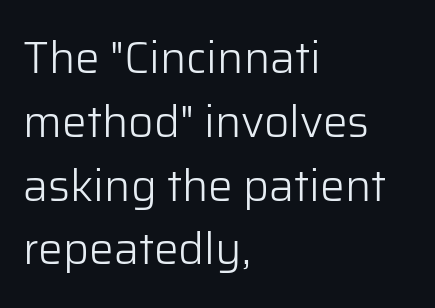
The image shows 44 px light sans-serif type, upright; set left-aligned, normal line spacing (1.45x), normal letter spacing, not underlined; low stroke contrast and a medium x-height.
